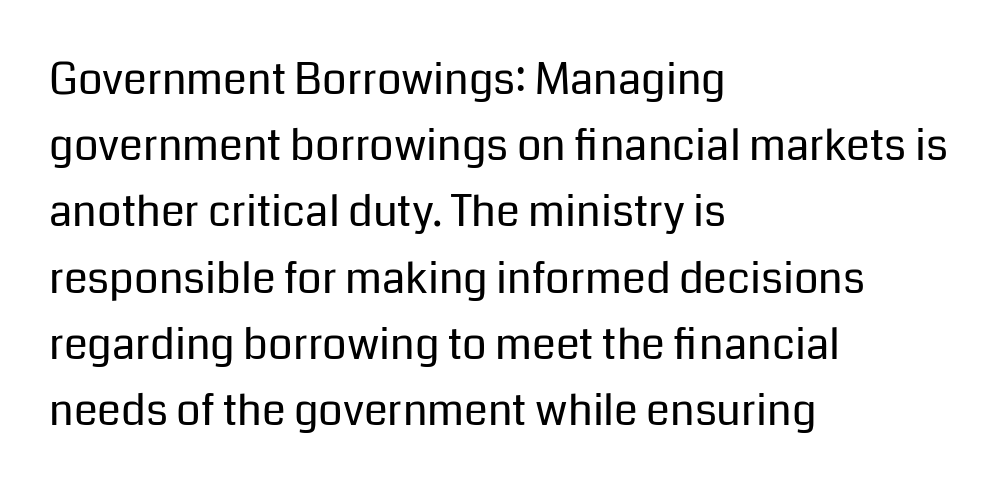
The image shows 43 px regular-weight sans-serif type, upright; set left-aligned, normal line spacing (1.54x), normal letter spacing, not underlined; low stroke contrast and a medium x-height.
